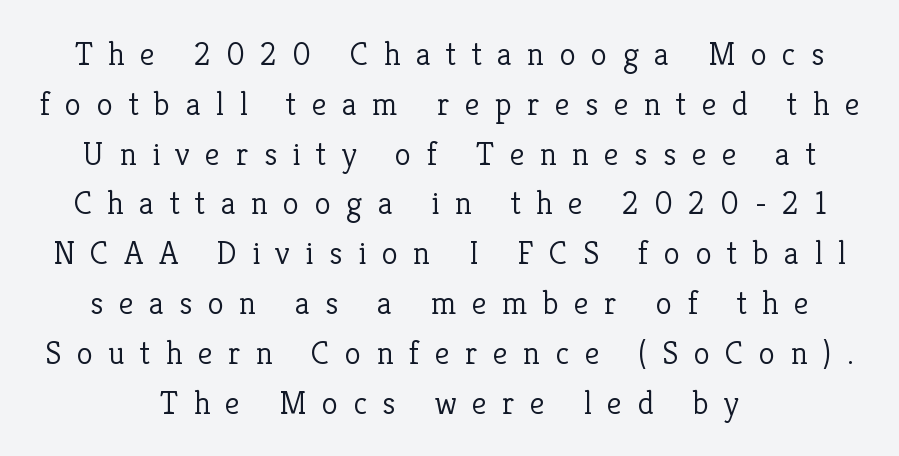
{"serif": "yes", "italic": "no", "bold": "no", "weight": "light", "width": "normal", "stroke_contrast": "low", "x_height": "medium", "monospaced": "no", "underline": "no", "align": "center", "line_spacing": "normal", "line_spacing_ratio": 1.51, "letter_spacing": "wide", "letter_spacing_em": 0.47, "glyph_px": 33}
